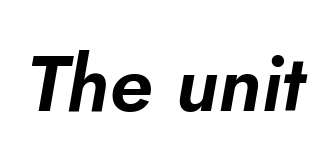
{"italic": "yes", "lean": "right", "slant_degrees": 10, "width": "normal", "stroke_contrast": "low", "x_height": "small", "monospaced": "no", "underline": "no", "letter_spacing": "normal", "letter_spacing_em": 0.0, "glyph_px": 79}
